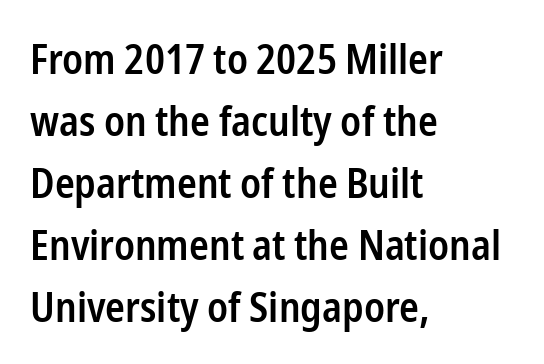
Q: Is the text bold? A: Semi-bold.
Q: Is the text italic (slanted)? A: No, it is upright.
Q: Is the typeface a serif or a sans-serif typeface? A: Sans-serif.
Q: Is the text underlined? A: No.
Q: How is the paragraph aligned? A: Left-aligned.
Q: Is the spacing between letters normal or unusually wide? A: Normal.
Q: Is the spacing between lines tight, normal or loose? A: Normal.
Q: Width (condensed, normal, or wide)? A: Condensed.
Q: Stroke contrast? A: Low.
Q: x-height? A: Medium.
Q: Monospaced? A: No.
